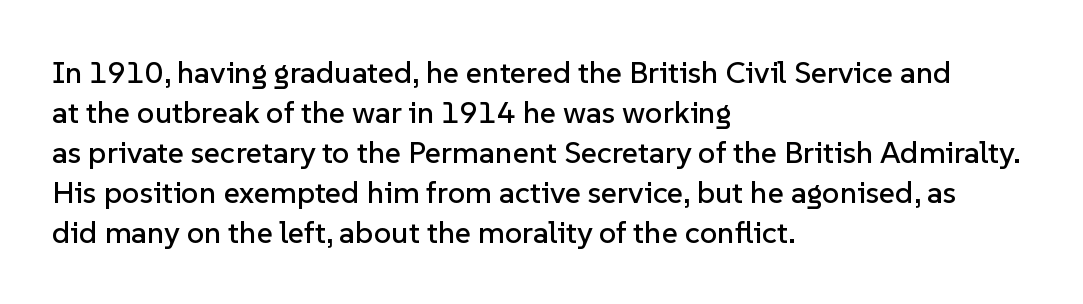
Ordinary non-slanted type is in use. Check under the words: just untouched page. Which margin do the lines hug? The left one — the right edge is uneven. A typesetter would call this zero additional tracking. The lines sit at an ordinary, default distance from one another. Each letter keeps its own natural width here, so spacing adapts to shape.
